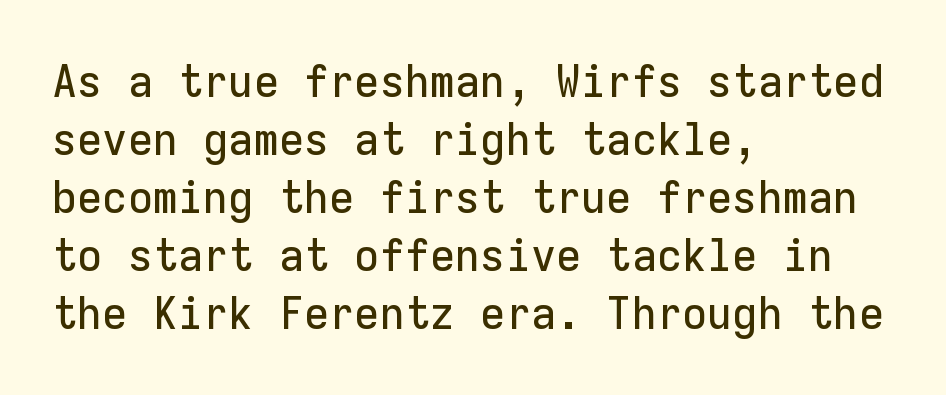
Q: Is the text italic (slanted)? A: No, it is upright.
Q: Is the typeface a serif or a sans-serif typeface? A: Sans-serif.
Q: Is the text underlined? A: No.
Q: How is the paragraph aligned? A: Left-aligned.
Q: Is the spacing between letters normal or unusually wide? A: Normal.
Q: Is the spacing between lines tight, normal or loose? A: Normal.
Q: Width (condensed, normal, or wide)? A: Normal.
Q: Stroke contrast? A: Low.
Q: x-height? A: Medium.
Q: Monospaced? A: Yes.
